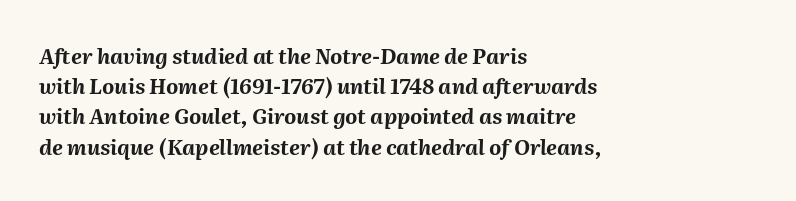
The image shows 21 px bold type, italic (leaning right); set left-aligned, normal line spacing (1.44x), normal letter spacing, not underlined.
